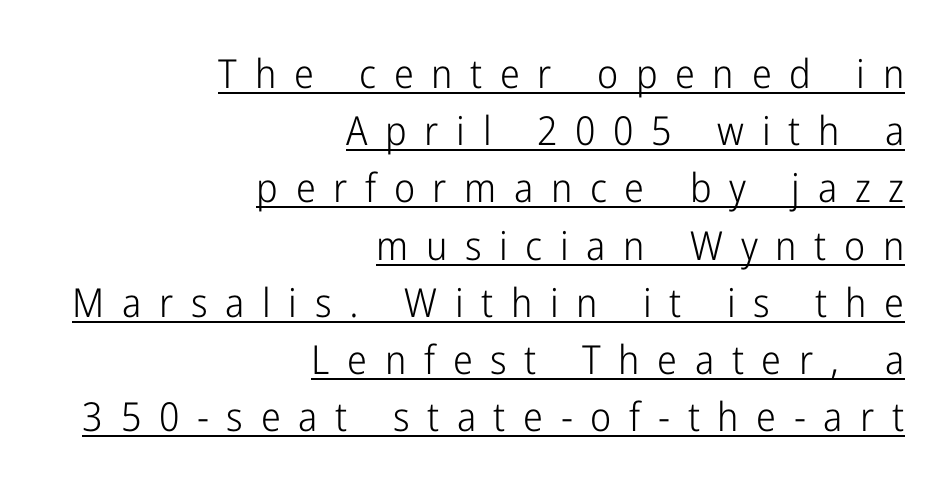
{"serif": "no", "italic": "no", "bold": "no", "weight": "light", "width": "condensed", "stroke_contrast": "low", "x_height": "medium", "monospaced": "no", "underline": "yes", "align": "right", "line_spacing": "normal", "line_spacing_ratio": 1.43, "letter_spacing": "wide", "letter_spacing_em": 0.44, "glyph_px": 40}
